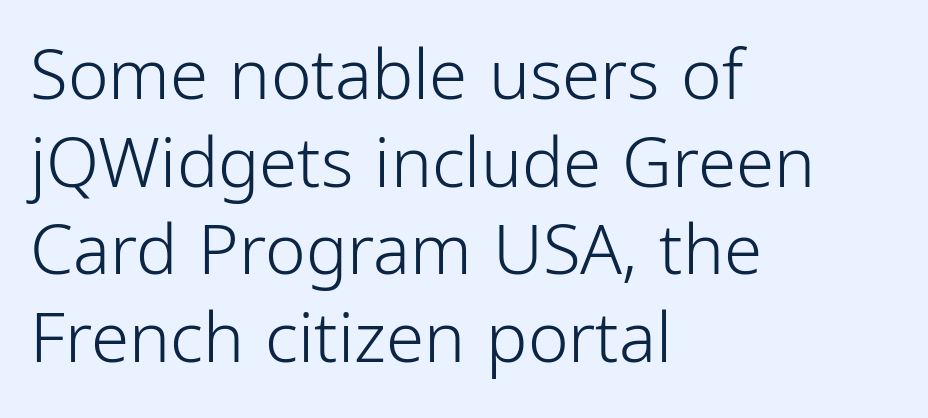
The designer went with a sans here, leaving each stem footless. Each letter keeps its own natural width here, so spacing adapts to shape. The weight tops out at a normal text grade. Is there much room between lines? A standard amount, neither cramped nor airy. A student would call this left alignment; a typographer would say flush left, rag right. Tracking here is standard; glyphs follow each other at the usual distance.
